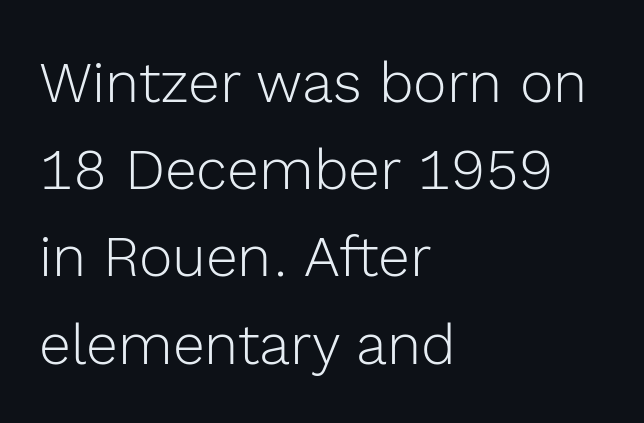
Q: Is the text bold? A: No.
Q: Is the text italic (slanted)? A: No, it is upright.
Q: Is the typeface a serif or a sans-serif typeface? A: Sans-serif.
Q: Is the text underlined? A: No.
Q: How is the paragraph aligned? A: Left-aligned.
Q: Is the spacing between letters normal or unusually wide? A: Normal.
Q: Is the spacing between lines tight, normal or loose? A: Normal.
Q: Width (condensed, normal, or wide)? A: Normal.
Q: x-height? A: Medium.
Q: Monospaced? A: No.
